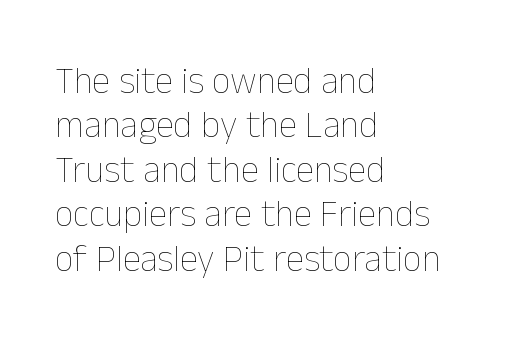
The setting favours the left margin, as ordinary paragraphs usually do. Inter-character spacing is left at the font's built-in metrics. The string is rendered with underlining switched off. The typesetting does not lean heavy: it is not bold.
